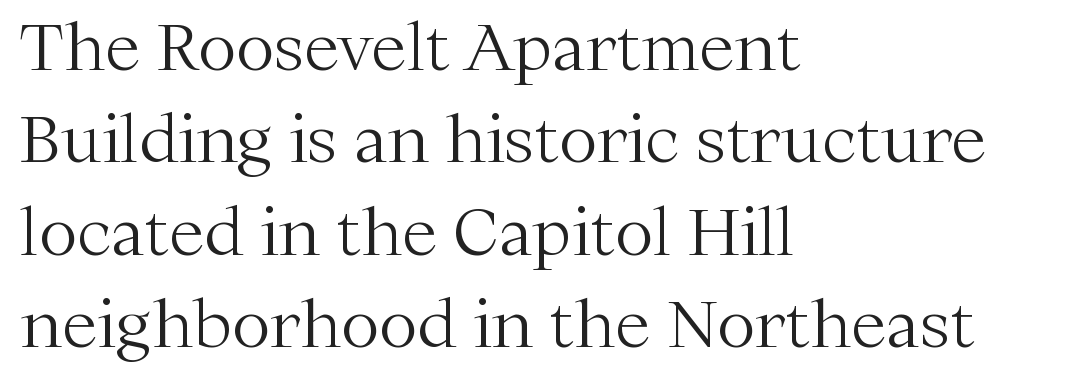
{"serif": "yes", "italic": "no", "bold": "no", "weight": "light", "width": "normal", "stroke_contrast": "medium", "x_height": "medium", "monospaced": "no", "underline": "no", "align": "left", "line_spacing": "normal", "line_spacing_ratio": 1.42, "letter_spacing": "normal", "letter_spacing_em": 0.0, "glyph_px": 65}
